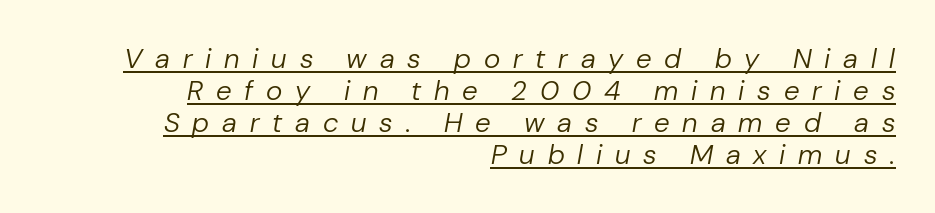
{"italic": "yes", "lean": "right", "slant_degrees": 10, "bold": "no", "weight": "regular", "width": "normal", "stroke_contrast": "low", "x_height": "medium", "monospaced": "no", "underline": "yes", "align": "right", "line_spacing": "tight", "line_spacing_ratio": 1.14, "letter_spacing": "wide", "letter_spacing_em": 0.46, "glyph_px": 28}
